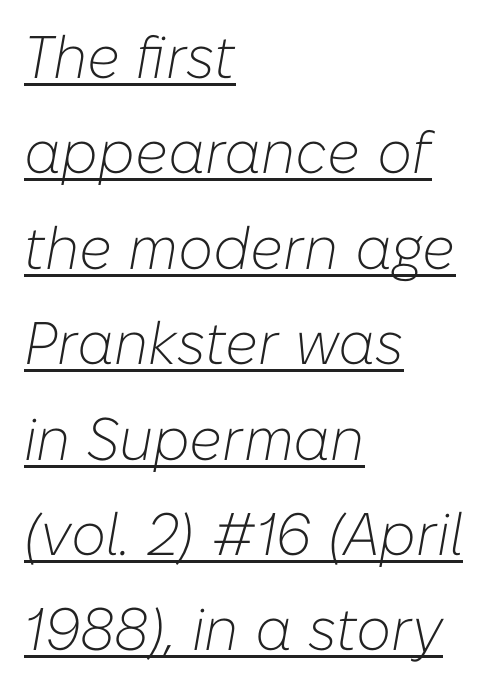
{"italic": "yes", "lean": "right", "slant_degrees": 10, "bold": "no", "weight": "light", "width": "normal", "stroke_contrast": "low", "x_height": "medium", "monospaced": "no", "underline": "yes", "align": "left", "line_spacing": "normal", "line_spacing_ratio": 1.59, "letter_spacing": "normal", "letter_spacing_em": 0.0, "glyph_px": 60}
